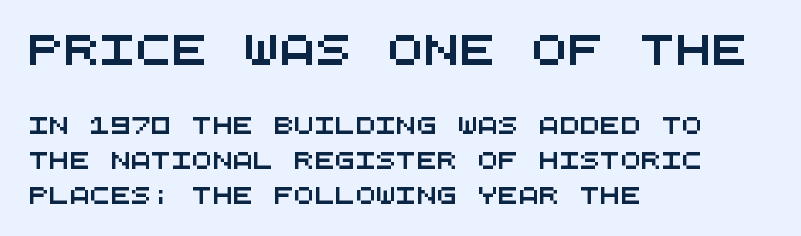
Q: Is the typeface a serif or a sans-serif typeface? A: Sans-serif.
Q: Is the text underlined? A: No.
Q: How is the paragraph aligned? A: Left-aligned.
Q: Is the spacing between letters normal or unusually wide? A: Normal.
Q: Is the spacing between lines tight, normal or loose? A: Loose.
Q: Which block of text is set in a larger size, the first (top) or the second (bottom)? A: The first (top) one.
Q: Width (condensed, normal, or wide)? A: Wide.
Q: Stroke contrast? A: Medium.
Q: x-height? A: Large.
Q: Monospaced? A: Yes.
